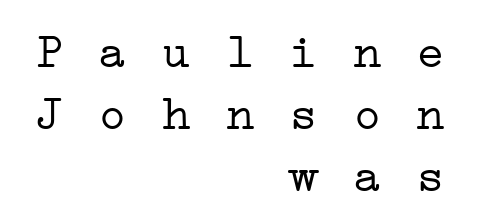
One glance says typical: line gaps are just what's usual. Vertical stems look standard width or narrower in stroke. Monospaced: the letters line up in strict vertical columns. Bare-footed words on every line.
